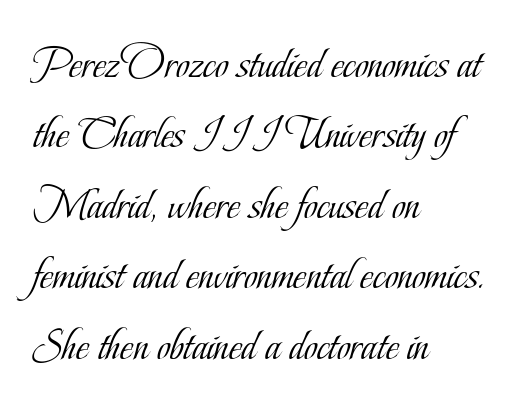
Q: Is the text bold? A: No.
Q: Is the text italic (slanted)? A: Yes.
Q: Is the typeface a serif or a sans-serif typeface? A: Serif.
Q: Is the text underlined? A: No.
Q: How is the paragraph aligned? A: Left-aligned.
Q: Is the spacing between letters normal or unusually wide? A: Normal.
Q: Is the spacing between lines tight, normal or loose? A: Normal.
Q: Width (condensed, normal, or wide)? A: Condensed.
Q: Stroke contrast? A: Low.
Q: x-height? A: Small.
Q: Monospaced? A: No.
